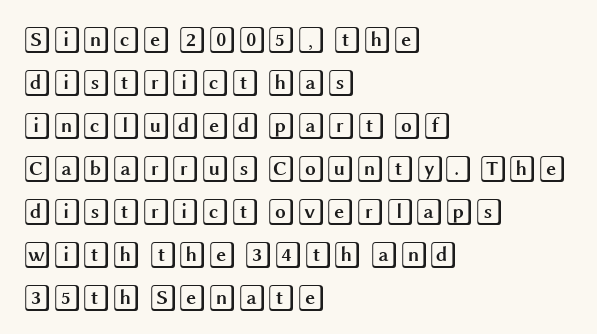
Q: Is the text italic (slanted)? A: No, it is upright.
Q: Is the text underlined? A: No.
Q: How is the paragraph aligned? A: Left-aligned.
Q: Is the spacing between letters normal or unusually wide? A: Normal.
Q: Is the spacing between lines tight, normal or loose? A: Normal.
